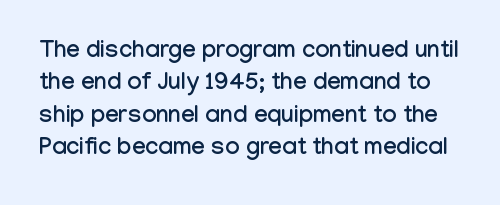
Q: Is the text italic (slanted)? A: No, it is upright.
Q: Is the text underlined? A: No.
Q: Is the spacing between letters normal or unusually wide? A: Normal.
Q: Is the spacing between lines tight, normal or loose? A: Normal.
